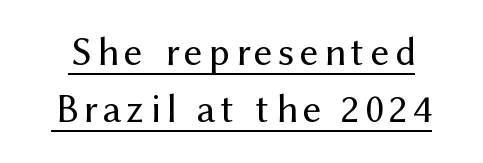
Type style note: lacks serifs. Bold? No — there's no thickening of the strokes. In terms of posture, this sample is upright. Note the varied advance widths — an 'i' is clearly narrower than an 'm'. Students, observe: this is what conventionally led text looks like.
